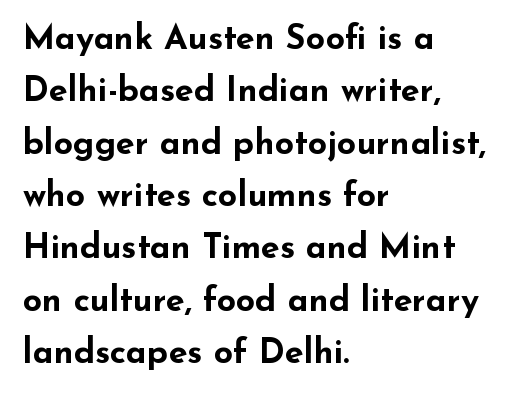
Q: Is the text bold? A: Yes.
Q: Is the text italic (slanted)? A: No, it is upright.
Q: Is the typeface a serif or a sans-serif typeface? A: Sans-serif.
Q: Is the text underlined? A: No.
Q: How is the paragraph aligned? A: Left-aligned.
Q: Is the spacing between letters normal or unusually wide? A: Normal.
Q: Is the spacing between lines tight, normal or loose? A: Normal.
Q: Width (condensed, normal, or wide)? A: Wide.
Q: Stroke contrast? A: Low.
Q: x-height? A: Small.
Q: Monospaced? A: No.
